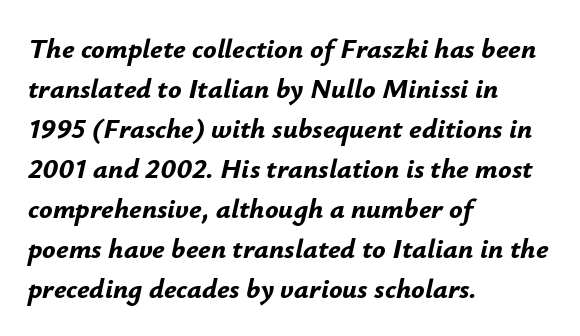
The image shows 28 px bold type, italic (leaning right); set left-aligned, normal line spacing (1.43x), normal letter spacing, not underlined; low stroke contrast and a small x-height.
